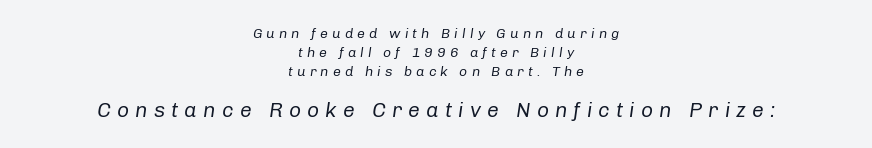
Q: Is the text bold? A: No.
Q: Is the text italic (slanted)? A: Yes, it leans right by about 8 degrees.
Q: Is the text underlined? A: No.
Q: How is the paragraph aligned? A: Centered.
Q: Is the spacing between letters normal or unusually wide? A: Unusually wide.
Q: Is the spacing between lines tight, normal or loose? A: Normal.
Q: Which block of text is set in a larger size, the first (top) or the second (bottom)? A: The second (bottom) one.
